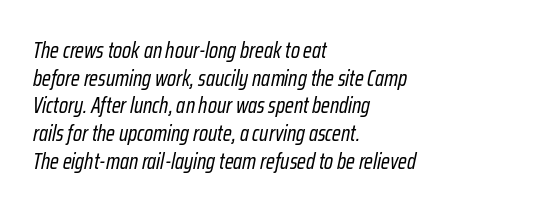
Unbolded letterforms with no extra heft. Observe the ordinary spacing: letters are neighbours, not strangers. Each row of text sits above clean, open space. Italic: yes, the glyphs are oblique. The designer left line spacing at the default. Horizontal alignment here is leftward, the default for most running prose.
